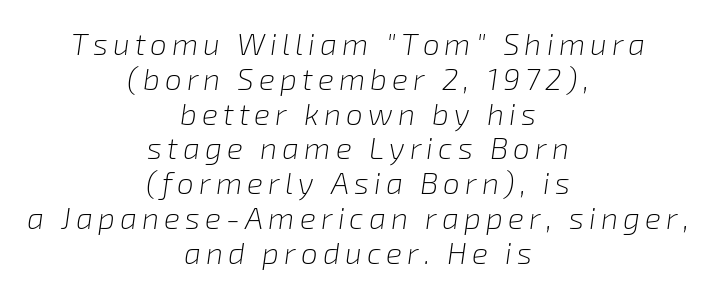
{"italic": "yes", "lean": "right", "slant_degrees": 8, "bold": "no", "weight": "light", "width": "normal", "stroke_contrast": "low", "x_height": "medium", "monospaced": "no", "underline": "no", "align": "center", "line_spacing_ratio": 1.16, "glyph_px": 30}
